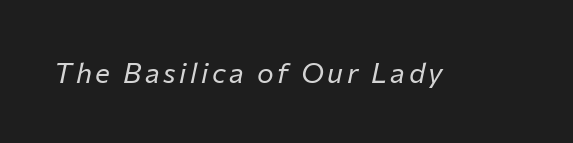
The rendering uses natural spacing where letterforms have individual widths. This sample uses an oblique cut, with every glyph tilted off the vertical. The space beneath each line is pristine and unruled. Nothing heavy about these letters — not bold at all.
